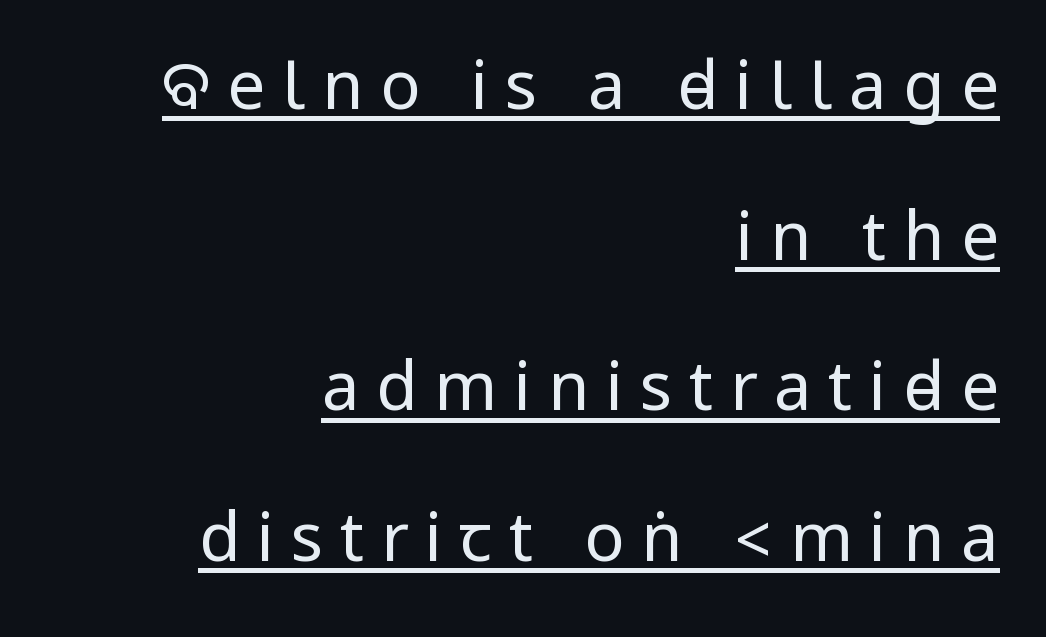
Q: Is the text bold? A: No.
Q: Is the text italic (slanted)? A: No, it is upright.
Q: Is the typeface a serif or a sans-serif typeface? A: Sans-serif.
Q: Is the text underlined? A: Yes.
Q: How is the paragraph aligned? A: Right-aligned.
Q: Is the spacing between letters normal or unusually wide? A: Unusually wide.
Q: Is the spacing between lines tight, normal or loose? A: Loose.
Q: Width (condensed, normal, or wide)? A: Condensed.
Q: Stroke contrast? A: Low.
